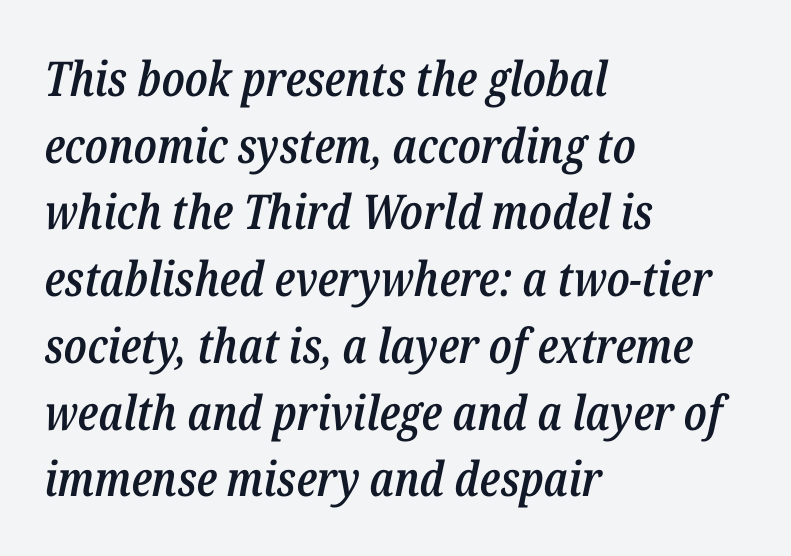
Q: Is the text bold? A: Semi-bold.
Q: Is the text italic (slanted)? A: Yes, it leans right by about 12 degrees.
Q: Is the text underlined? A: No.
Q: How is the paragraph aligned? A: Left-aligned.
Q: Is the spacing between letters normal or unusually wide? A: Normal.
Q: Is the spacing between lines tight, normal or loose? A: Normal.
Q: Width (condensed, normal, or wide)? A: Condensed.
Q: Stroke contrast? A: Low.
Q: x-height? A: Medium.
Q: Monospaced? A: No.
